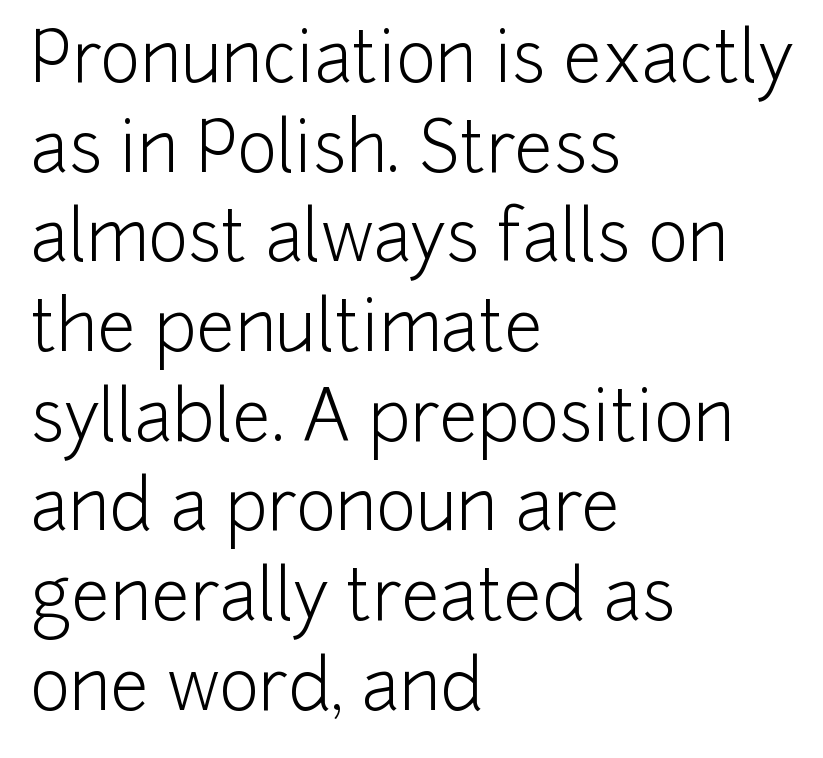
{"serif": "no", "italic": "no", "bold": "no", "weight": "light", "width": "normal", "stroke_contrast": "low", "x_height": "medium", "monospaced": "no", "underline": "no", "align": "left", "line_spacing": "normal", "line_spacing_ratio": 1.3, "letter_spacing": "normal", "letter_spacing_em": 0.0, "glyph_px": 69}
